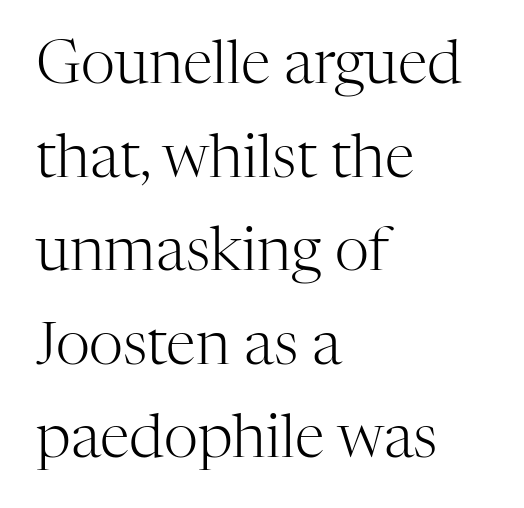
Q: Is the text bold? A: No.
Q: Is the text italic (slanted)? A: No, it is upright.
Q: Is the typeface a serif or a sans-serif typeface? A: Serif.
Q: Is the text underlined? A: No.
Q: How is the paragraph aligned? A: Left-aligned.
Q: Is the spacing between letters normal or unusually wide? A: Normal.
Q: Is the spacing between lines tight, normal or loose? A: Normal.
Q: Width (condensed, normal, or wide)? A: Normal.
Q: Stroke contrast? A: High.
Q: x-height? A: Medium.
Q: Monospaced? A: No.
